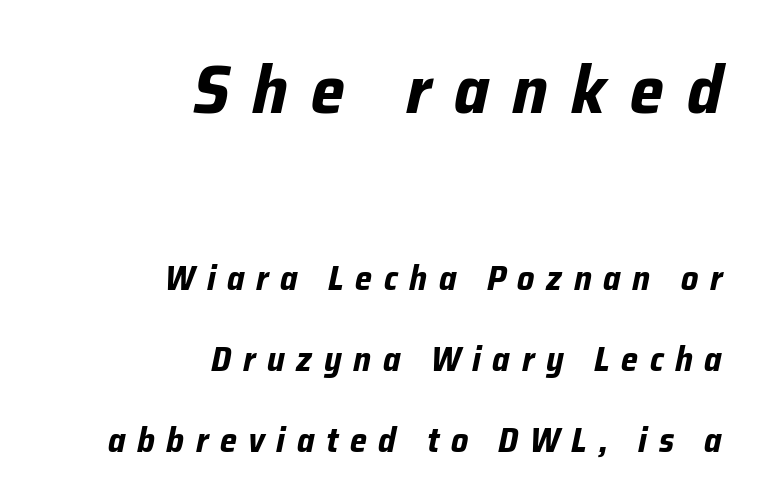
{"italic": "yes", "lean": "right", "slant_degrees": 12, "bold": "yes", "weight": "bold", "width": "normal", "stroke_contrast": "low", "x_height": "medium", "monospaced": "no", "underline": "no", "align": "right", "line_spacing": "loose", "line_spacing_ratio": 2.38, "letter_spacing": "wide", "letter_spacing_em": 0.34, "larger_block": "first", "size_ratio": 2.0, "glyph_px": 68}
